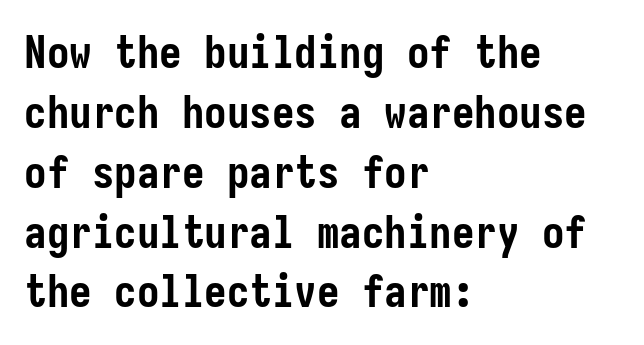
Q: Is the text bold? A: Yes.
Q: Is the text italic (slanted)? A: No, it is upright.
Q: Is the typeface a serif or a sans-serif typeface? A: Sans-serif.
Q: Is the text underlined? A: No.
Q: How is the paragraph aligned? A: Left-aligned.
Q: Is the spacing between letters normal or unusually wide? A: Normal.
Q: Is the spacing between lines tight, normal or loose? A: Normal.
Q: Width (condensed, normal, or wide)? A: Condensed.
Q: Stroke contrast? A: Low.
Q: x-height? A: Medium.
